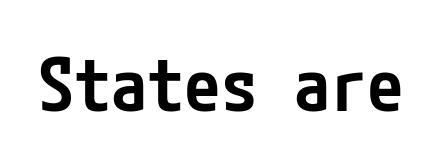
Q: Is the text bold? A: Semi-bold.
Q: Is the text italic (slanted)? A: No, it is upright.
Q: Is the typeface a serif or a sans-serif typeface? A: Sans-serif.
Q: Is the text underlined? A: No.
Q: Is the spacing between letters normal or unusually wide? A: Normal.
Q: Width (condensed, normal, or wide)? A: Condensed.
Q: Stroke contrast? A: Low.
Q: x-height? A: Medium.
